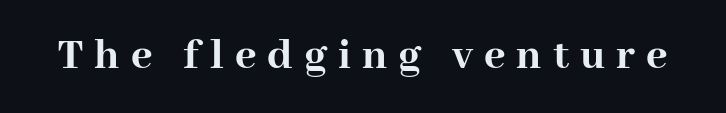
The image shows 46 px semibold serif type, upright; set unusually wide letter spacing (+0.24 em), not underlined; high stroke contrast and a medium x-height.
